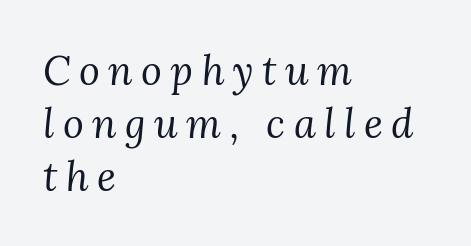
Q: Is the text bold? A: No.
Q: Is the text italic (slanted)? A: Yes, it leans right by about 3 degrees.
Q: Is the typeface a serif or a sans-serif typeface? A: Serif.
Q: Is the text underlined? A: No.
Q: How is the paragraph aligned? A: Left-aligned.
Q: Is the spacing between letters normal or unusually wide? A: Unusually wide.
Q: Is the spacing between lines tight, normal or loose? A: Normal.
Q: Width (condensed, normal, or wide)? A: Normal.
Q: Stroke contrast? A: Medium.
Q: x-height? A: Medium.
Q: Monospaced? A: No.
